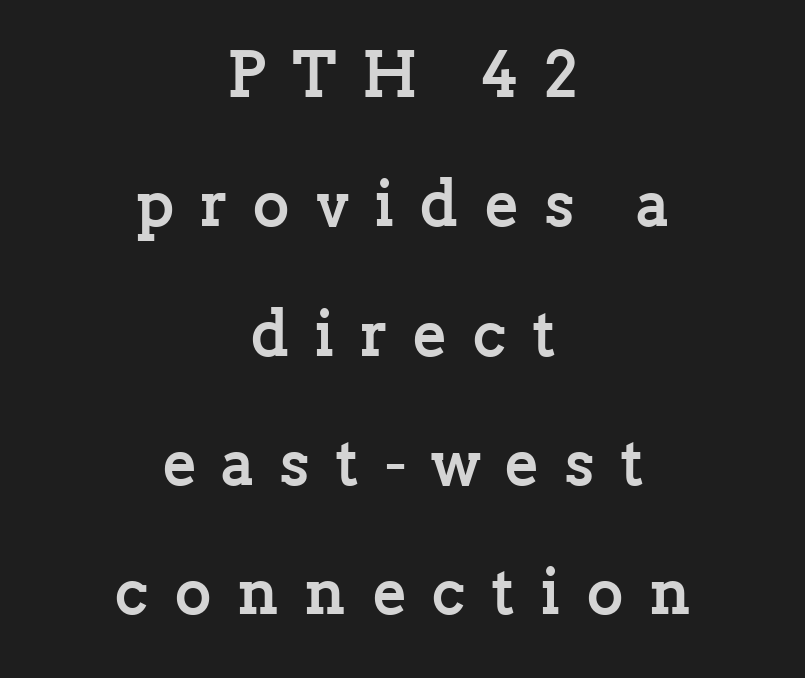
The image shows 64 px semibold serif type, upright; set centered, loose line spacing (2.02x), unusually wide letter spacing (+0.39 em), not underlined; low stroke contrast and a medium x-height.
